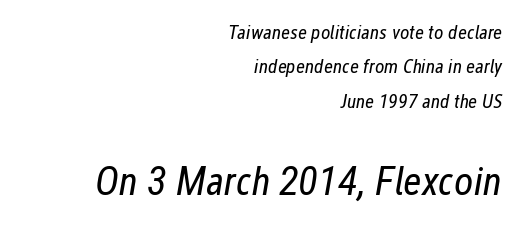
Q: Is the text bold? A: No.
Q: Is the text italic (slanted)? A: Yes, it leans right by about 12 degrees.
Q: Is the text underlined? A: No.
Q: How is the paragraph aligned? A: Right-aligned.
Q: Is the spacing between letters normal or unusually wide? A: Normal.
Q: Which block of text is set in a larger size, the first (top) or the second (bottom)? A: The second (bottom) one.
Q: Width (condensed, normal, or wide)? A: Condensed.
Q: Stroke contrast? A: Low.
Q: x-height? A: Medium.
Q: Monospaced? A: No.
